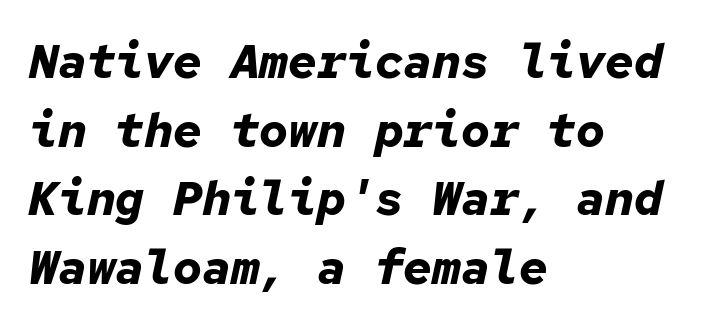
Q: Is the text bold? A: Yes.
Q: Is the text italic (slanted)? A: Yes, it leans right by about 12 degrees.
Q: Is the text underlined? A: No.
Q: How is the paragraph aligned? A: Left-aligned.
Q: Is the spacing between letters normal or unusually wide? A: Normal.
Q: Is the spacing between lines tight, normal or loose? A: Normal.
Q: Width (condensed, normal, or wide)? A: Normal.
Q: Stroke contrast? A: Low.
Q: x-height? A: Medium.
Q: Monospaced? A: Yes.
